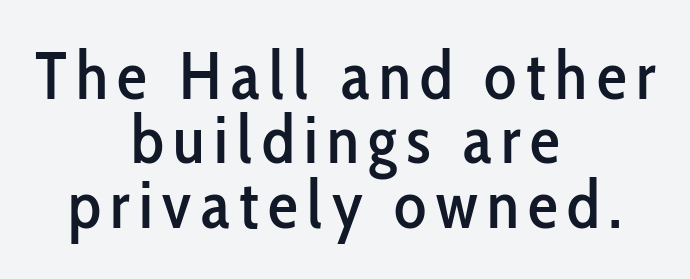
{"serif": "no", "italic": "no", "width": "condensed", "stroke_contrast": "low", "x_height": "medium", "monospaced": "no", "underline": "no", "align": "center", "line_spacing": "tight", "line_spacing_ratio": 0.96, "glyph_px": 67}
